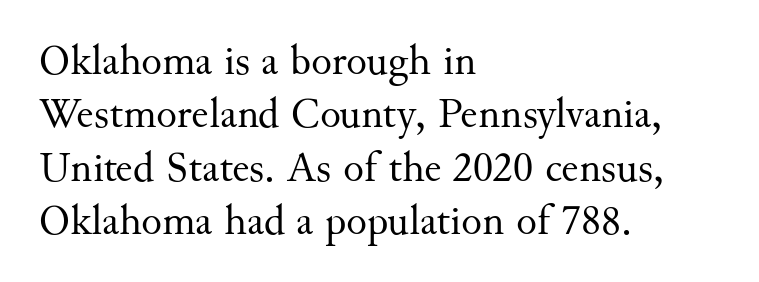
Q: Is the text bold? A: No.
Q: Is the text italic (slanted)? A: No, it is upright.
Q: Is the typeface a serif or a sans-serif typeface? A: Serif.
Q: Is the text underlined? A: No.
Q: How is the paragraph aligned? A: Left-aligned.
Q: Is the spacing between letters normal or unusually wide? A: Normal.
Q: Width (condensed, normal, or wide)? A: Normal.
Q: Stroke contrast? A: Medium.
Q: x-height? A: Small.
Q: Monospaced? A: No.
